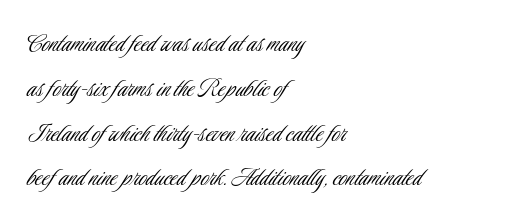
{"serif": "no", "bold": "no", "weight": "light", "width": "condensed", "stroke_contrast": "low", "x_height": "small", "monospaced": "no", "underline": "no", "align": "left", "line_spacing": "normal", "line_spacing_ratio": 1.6, "letter_spacing": "normal", "letter_spacing_em": 0.0, "glyph_px": 28}
